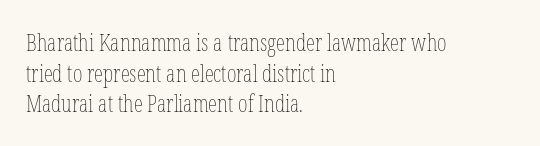
Q: Is the text bold? A: No.
Q: Is the text italic (slanted)? A: No, it is upright.
Q: Is the text underlined? A: No.
Q: How is the paragraph aligned? A: Left-aligned.
Q: Is the spacing between letters normal or unusually wide? A: Normal.
Q: Is the spacing between lines tight, normal or loose? A: Normal.
